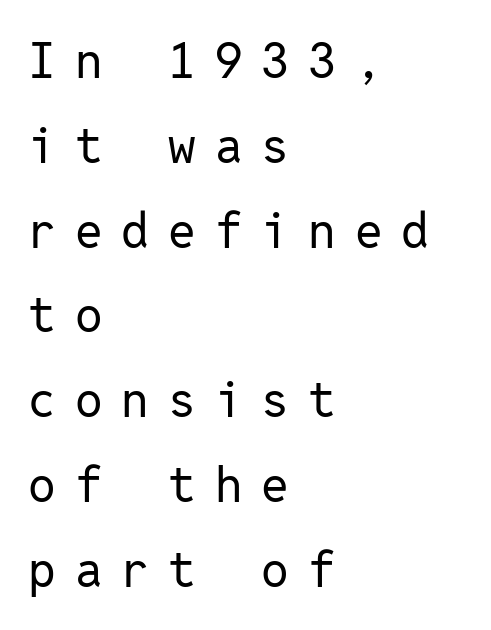
{"serif": "no", "italic": "no", "bold": "no", "weight": "regular", "width": "normal", "stroke_contrast": "low", "x_height": "medium", "monospaced": "yes", "underline": "no", "align": "left", "line_spacing_ratio": 1.73, "letter_spacing": "wide", "letter_spacing_em": 0.39, "glyph_px": 49}
